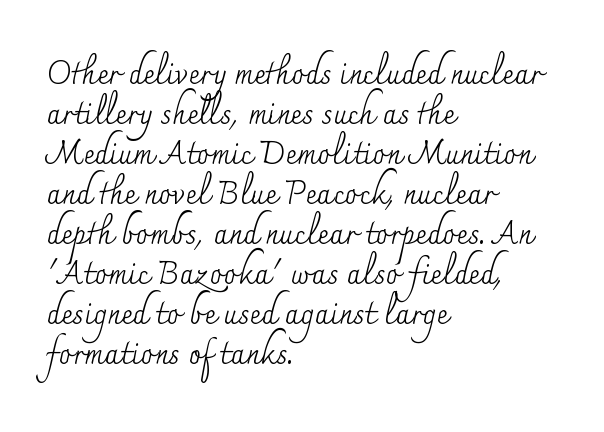
The image shows 31 px regular-weight serif type; set left-aligned, normal line spacing (1.29x), normal letter spacing, not underlined; medium stroke contrast and a small x-height.
